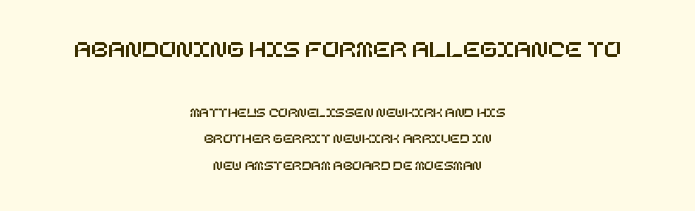
{"italic": "no", "underline": "no", "align": "center", "line_spacing": "loose", "line_spacing_ratio": 1.91, "letter_spacing": "normal", "letter_spacing_em": 0.0, "larger_block": "first", "size_ratio": 1.79, "glyph_px": 25}
